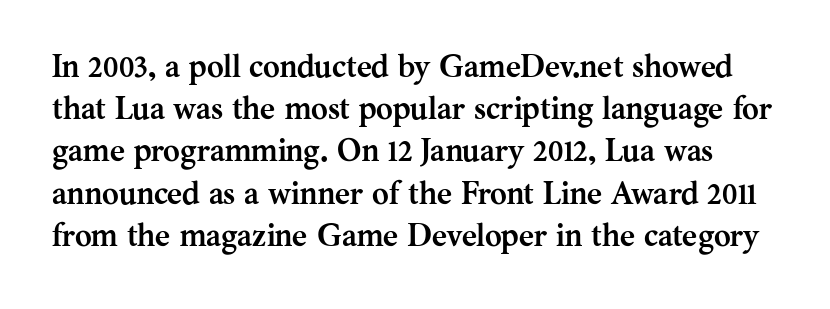
{"serif": "yes", "italic": "no", "bold": "yes", "weight": "semibold", "width": "normal", "stroke_contrast": "medium", "x_height": "medium", "monospaced": "no", "underline": "no", "line_spacing": "normal", "line_spacing_ratio": 1.32, "letter_spacing": "normal", "letter_spacing_em": 0.0, "glyph_px": 32}
